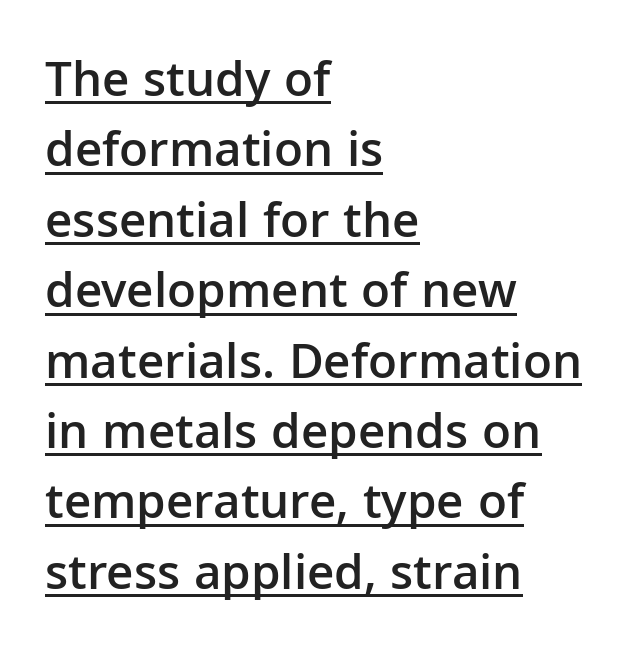
Q: Is the text bold? A: Semi-bold.
Q: Is the text italic (slanted)? A: No, it is upright.
Q: Is the typeface a serif or a sans-serif typeface? A: Sans-serif.
Q: Is the text underlined? A: Yes.
Q: How is the paragraph aligned? A: Left-aligned.
Q: Is the spacing between letters normal or unusually wide? A: Normal.
Q: Is the spacing between lines tight, normal or loose? A: Normal.
Q: Width (condensed, normal, or wide)? A: Normal.
Q: Stroke contrast? A: Low.
Q: x-height? A: Medium.
Q: Monospaced? A: No.
